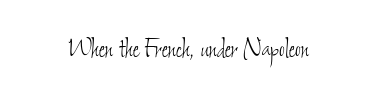
Q: Is the text bold? A: No.
Q: Is the text underlined? A: No.
Q: Is the spacing between letters normal or unusually wide? A: Normal.
Q: Width (condensed, normal, or wide)? A: Condensed.
Q: Stroke contrast? A: Low.
Q: x-height? A: Small.
Q: Monospaced? A: No.
